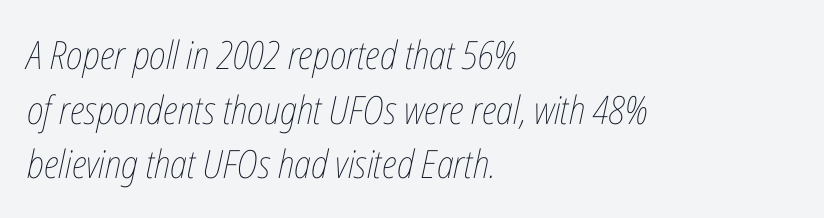
Horizontally, the lines are justified to the leading edge only. Glyph-to-glyph distance matches everyday printed text. Stems and bowls with no extra thickness — not bold. Line spacing here is normal. The face used here has a pronounced slope to its letters.
